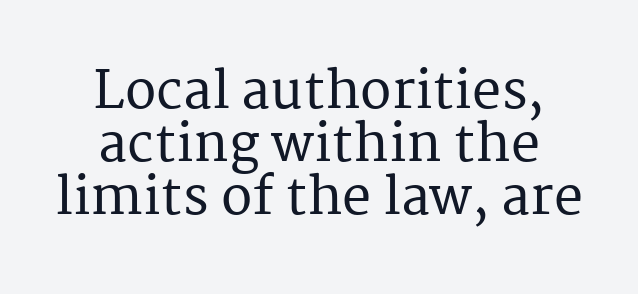
{"serif": "yes", "italic": "no", "width": "normal", "stroke_contrast": "medium", "x_height": "medium", "monospaced": "no", "underline": "no", "align": "center", "line_spacing": "tight", "line_spacing_ratio": 1.02, "letter_spacing": "normal", "letter_spacing_em": 0.0, "glyph_px": 52}
